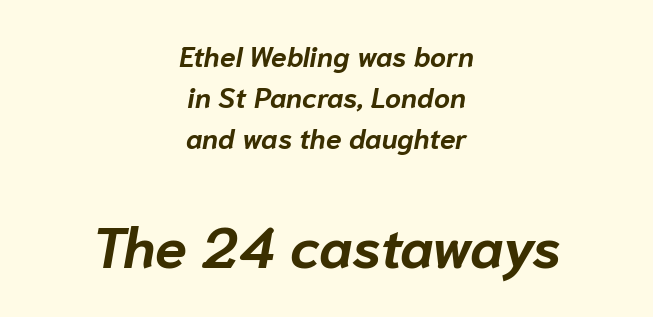
Does the weight exceed regular? Yes, all the way to bold. Compared with typical body copy, the letter spacing here is the same. Looks like regular typesetting: each glyph gets only the width it needs. This is oblique type, the kind used for emphasis or titles. Caption: multi-line text, centered on the measure.
